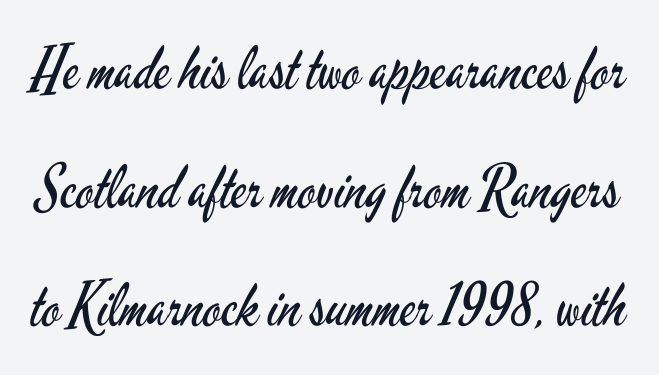
The image shows 59 px regular-weight, condensed sans-serif type; set loose line spacing (2.01x), normal letter spacing, not underlined; low stroke contrast and a small x-height.
